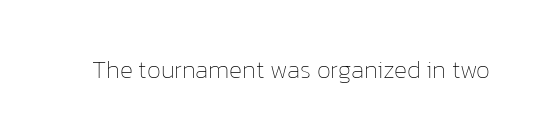
The rendering keeps characters at their native spacing. The font sits on the lighter half of the weight spectrum, regular included. Quick note: underline off. Is there any slant? The stems are plumb.
